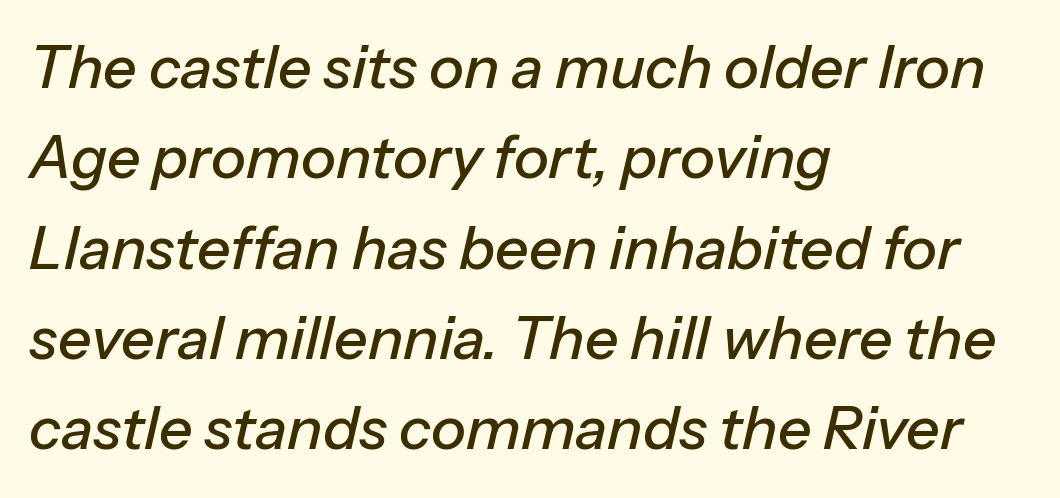
{"italic": "yes", "lean": "right", "slant_degrees": 13, "width": "normal", "stroke_contrast": "low", "x_height": "medium", "monospaced": "no", "underline": "no", "align": "left", "line_spacing": "normal", "line_spacing_ratio": 1.53, "letter_spacing": "normal", "letter_spacing_em": 0.0, "glyph_px": 59}
